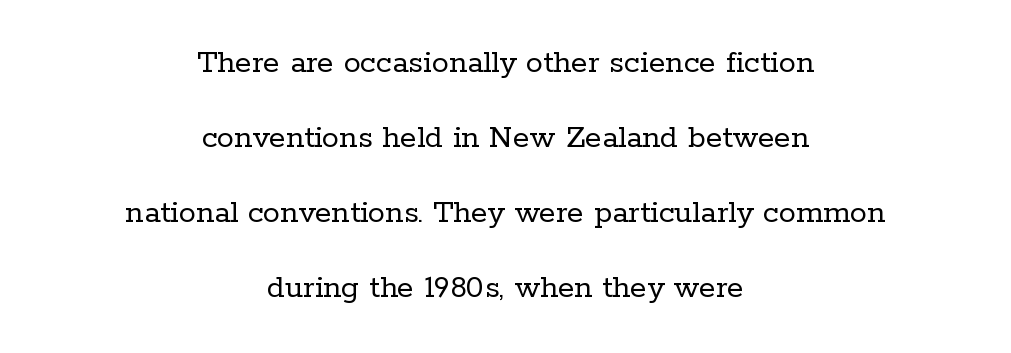
Italic: no, the glyphs are upright roman. The line texture is even and compact thanks to regular tracking. Plain, unruled lines of type. The letterforms sit at book weight or below. Short and long lines alike share a common midpoint.
